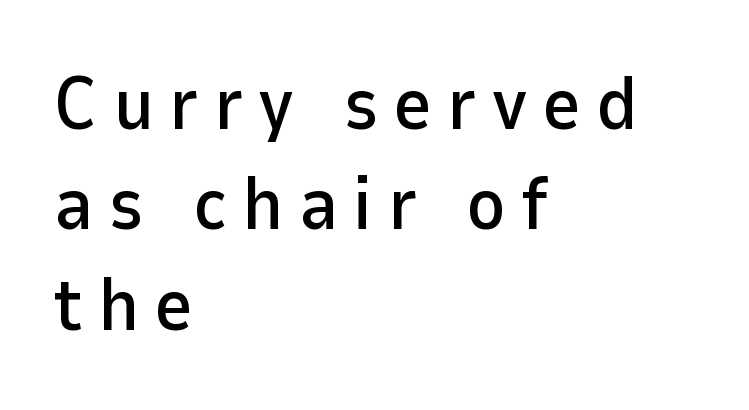
Q: Is the text italic (slanted)? A: No, it is upright.
Q: Is the typeface a serif or a sans-serif typeface? A: Sans-serif.
Q: Is the text underlined? A: No.
Q: How is the paragraph aligned? A: Left-aligned.
Q: Is the spacing between letters normal or unusually wide? A: Unusually wide.
Q: Is the spacing between lines tight, normal or loose? A: Normal.
Q: Width (condensed, normal, or wide)? A: Normal.
Q: Stroke contrast? A: Low.
Q: x-height? A: Medium.
Q: Monospaced? A: No.
